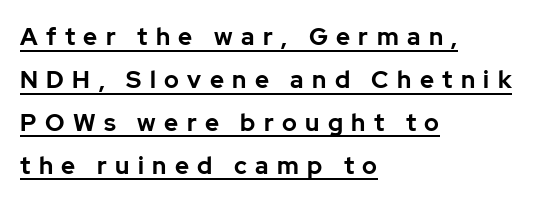
The letterforms stand isolated, each surrounded by extra space. Caption: bold face, heavy strokes. Honestly, the underline is the first thing you notice here. Line starts are locked; line ends wander. These lines were composed using upright roman letters.
